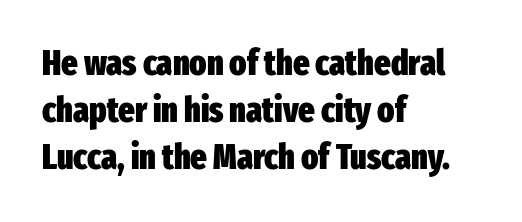
The image shows 35 px heavy, condensed sans-serif type, upright; set left-aligned, normal line spacing (1.35x), normal letter spacing, not underlined; low stroke contrast and a medium x-height.
